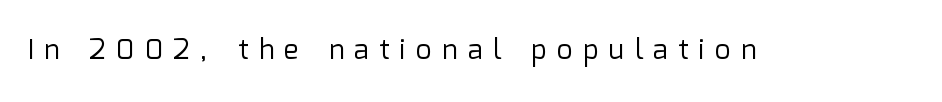
The image shows 28 px regular-weight sans-serif type, upright; set unusually wide letter spacing (+0.37 em), not underlined; low stroke contrast and a medium x-height.
